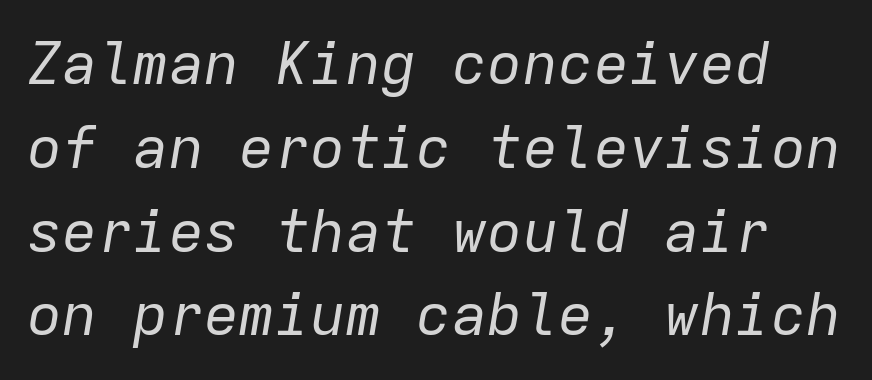
{"italic": "yes", "lean": "right", "slant_degrees": 9, "bold": "no", "weight": "regular", "width": "normal", "stroke_contrast": "low", "x_height": "medium", "monospaced": "yes", "underline": "no", "line_spacing": "normal", "line_spacing_ratio": 1.42, "letter_spacing": "normal", "letter_spacing_em": 0.0, "glyph_px": 59}
